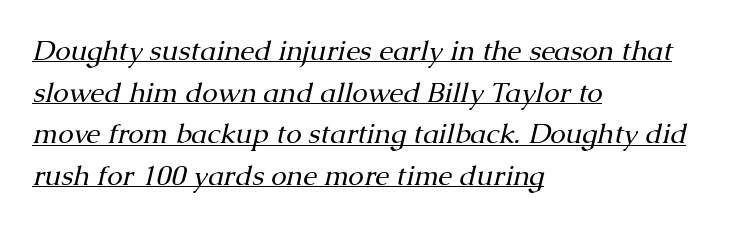
There's an unmistakable incline to the writing here. The typesetting does not lean heavy: it is not bold. In CSS terms this would be text-align: left. The rendering uses natural spacing where letterforms have individual widths. The leading is moderate, giving the passage an even texture. A rule runs beneath these lines of type.
